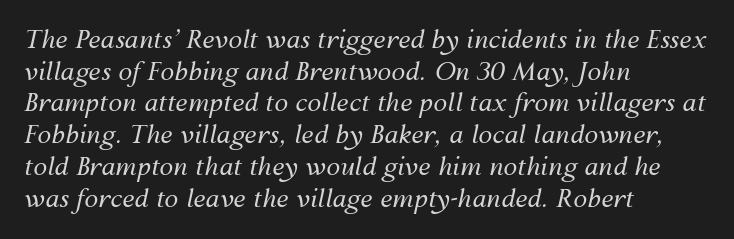
Q: Is the text bold? A: No.
Q: Is the text italic (slanted)? A: Yes, it leans right by about 12 degrees.
Q: Is the text underlined? A: No.
Q: How is the paragraph aligned? A: Left-aligned.
Q: Is the spacing between letters normal or unusually wide? A: Normal.
Q: Is the spacing between lines tight, normal or loose? A: Normal.
